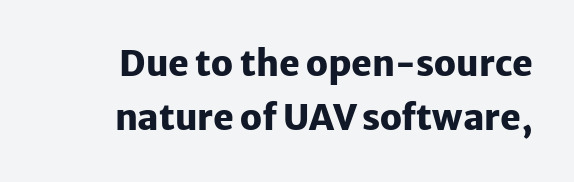
Q: Is the text bold? A: Yes.
Q: Is the text italic (slanted)? A: No, it is upright.
Q: Is the typeface a serif or a sans-serif typeface? A: Sans-serif.
Q: Is the text underlined? A: No.
Q: Is the spacing between letters normal or unusually wide? A: Normal.
Q: Is the spacing between lines tight, normal or loose? A: Normal.
Q: Width (condensed, normal, or wide)? A: Normal.
Q: Stroke contrast? A: Low.
Q: x-height? A: Medium.
Q: Monospaced? A: No.
